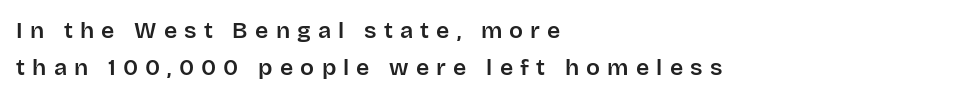
{"italic": "no", "underline": "no", "align": "left", "line_spacing": "normal", "line_spacing_ratio": 1.59, "letter_spacing": "wide", "letter_spacing_em": 0.31, "glyph_px": 23}
